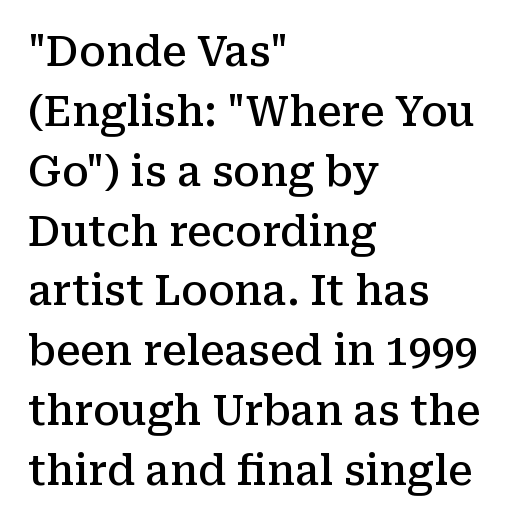
Q: Is the text bold? A: Semi-bold.
Q: Is the text italic (slanted)? A: No, it is upright.
Q: Is the typeface a serif or a sans-serif typeface? A: Serif.
Q: Is the text underlined? A: No.
Q: How is the paragraph aligned? A: Left-aligned.
Q: Is the spacing between letters normal or unusually wide? A: Normal.
Q: Is the spacing between lines tight, normal or loose? A: Normal.
Q: Width (condensed, normal, or wide)? A: Normal.
Q: Stroke contrast? A: Medium.
Q: x-height? A: Medium.
Q: Monospaced? A: No.
